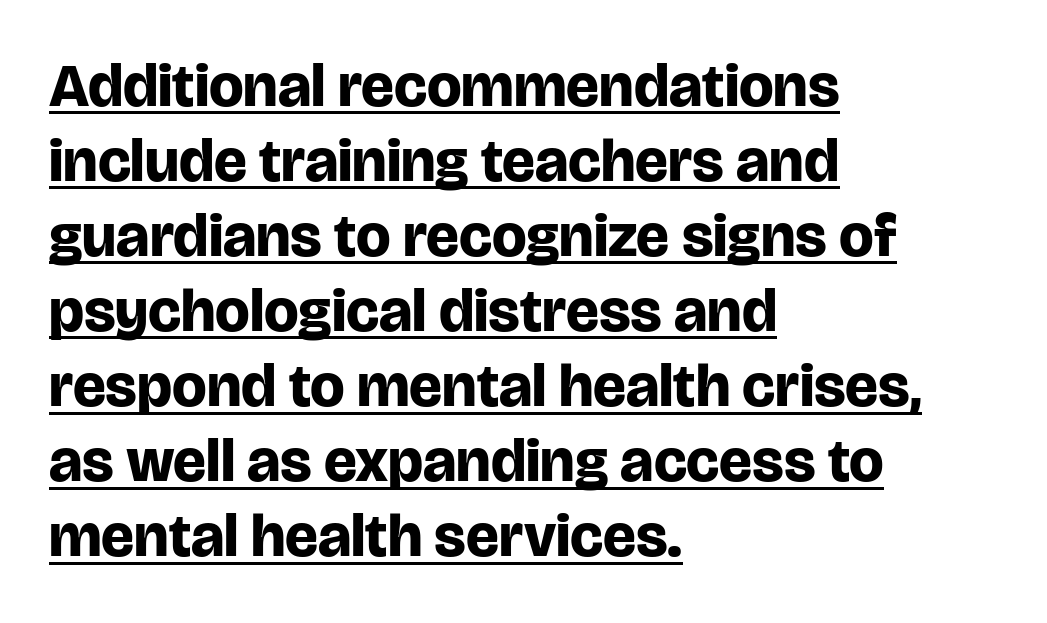
These lines are rendered in a variable-pitch font. Strong, thick strokes mark this as bold type. Notice how the stems are strictly vertical — no italics here. Standard letterfit; no display-style spreading of the glyphs. The setting favours the left margin, as ordinary paragraphs usually do. The sample's only ornament is a line tracing under the words.
